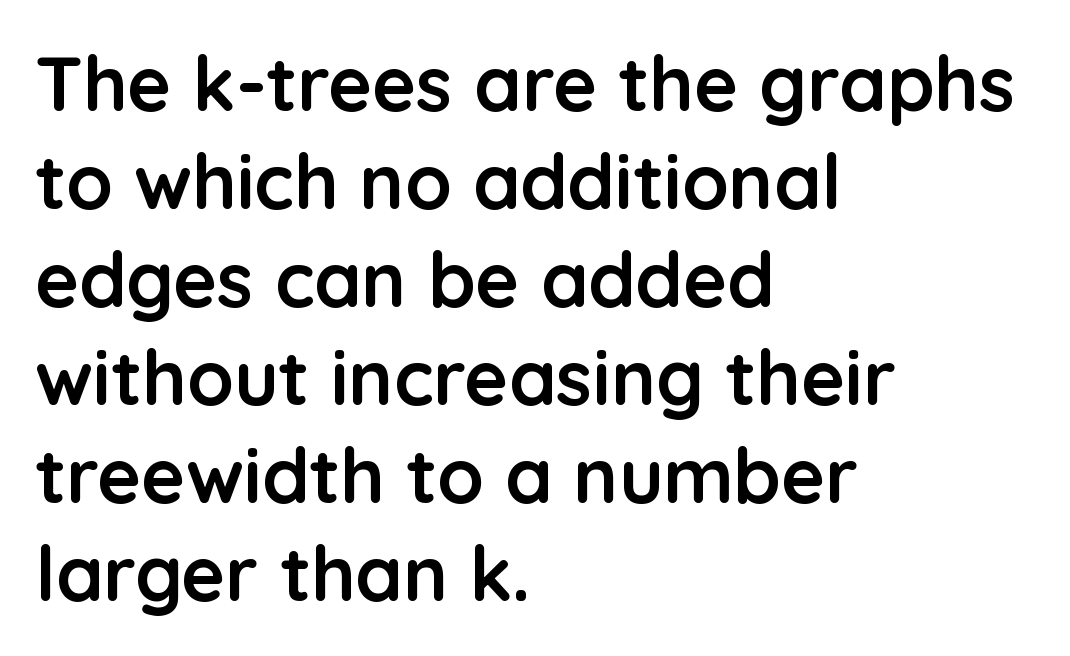
The image shows 76 px semibold sans-serif type, upright; set left-aligned, normal line spacing (1.29x), normal letter spacing, not underlined; low stroke contrast and a medium x-height.
